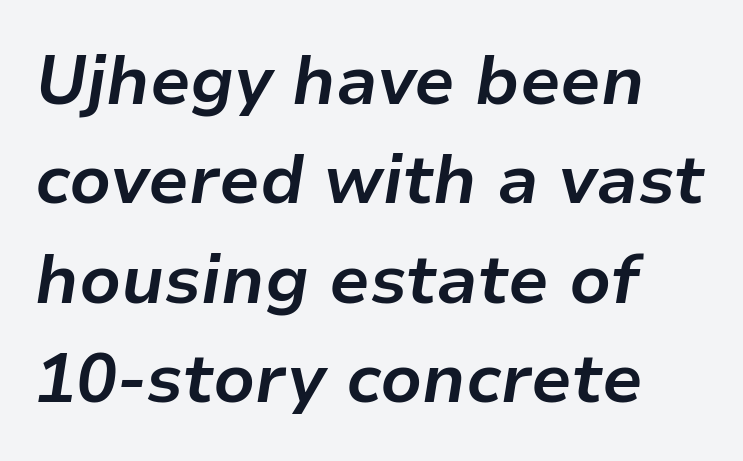
{"italic": "yes", "lean": "right", "slant_degrees": 9, "bold": "yes", "weight": "bold", "width": "normal", "stroke_contrast": "low", "x_height": "medium", "monospaced": "no", "underline": "no", "align": "left", "line_spacing": "normal", "line_spacing_ratio": 1.46, "letter_spacing": "normal", "letter_spacing_em": 0.0, "glyph_px": 68}
